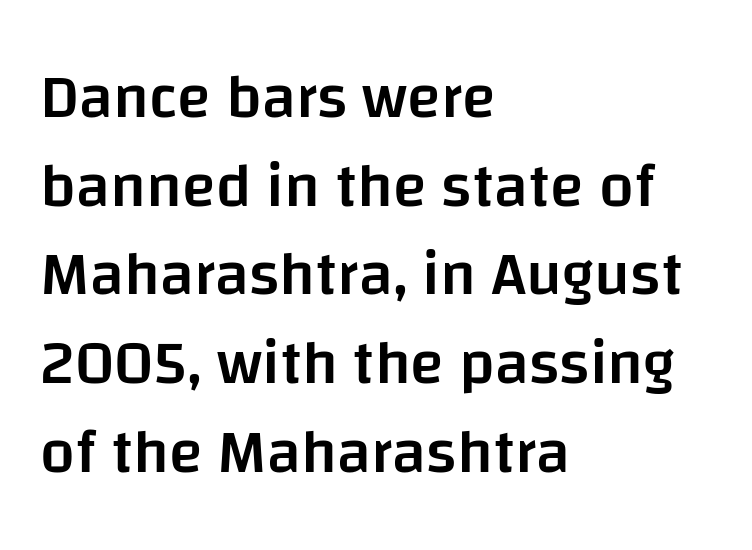
How heavy is the stroke? Medium-heavy — a semibold, shy of bold. The typeface chosen for these lines omits serifs. This sample has the flowing, uneven cadence of proportional lettering. Underlining? Definitely not there. It's the straight-up-and-down kind of type. Short note: letters normally spaced.
